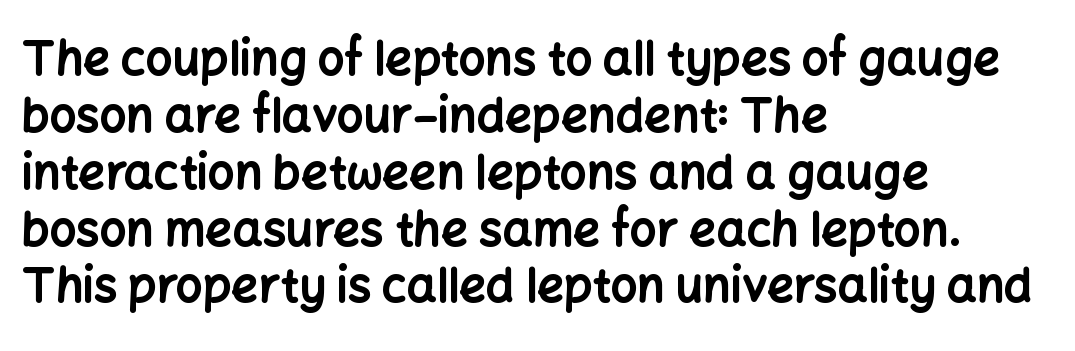
Does the lettering tilt? It doesn't — this is upright. The passage shown has conventional tracking throughout. Look at the stroke-to-counter ratio: heavy, a bold. A typesetter would call this proportional, since set widths differ per character. Type without underlining.
